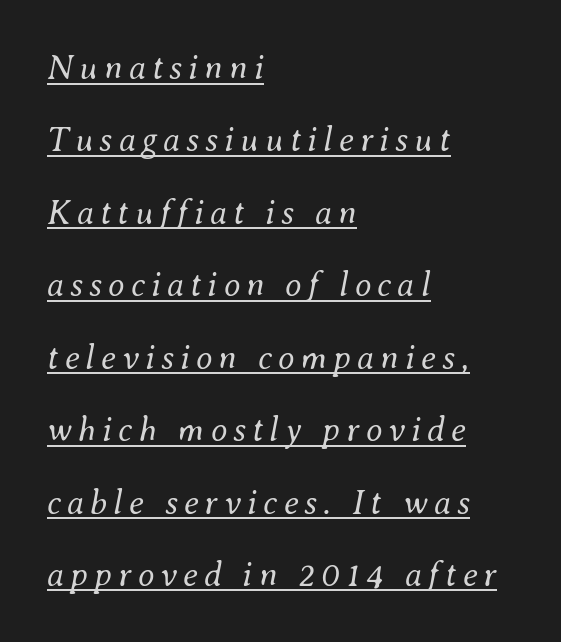
Q: Is the text bold? A: No.
Q: Is the text italic (slanted)? A: Yes, it leans right by about 8 degrees.
Q: Is the text underlined? A: Yes.
Q: How is the paragraph aligned? A: Left-aligned.
Q: Is the spacing between lines tight, normal or loose? A: Loose.
Q: Width (condensed, normal, or wide)? A: Normal.
Q: Stroke contrast? A: Medium.
Q: x-height? A: Small.
Q: Monospaced? A: No.
